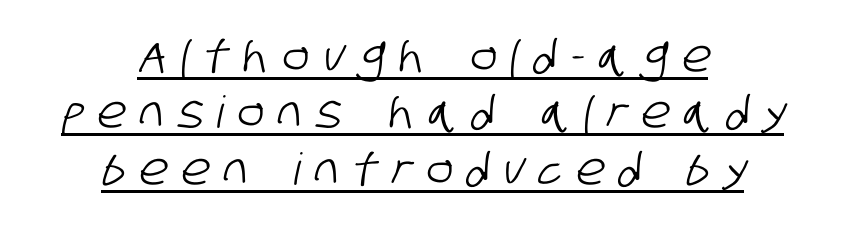
Q: Is the typeface a serif or a sans-serif typeface? A: Sans-serif.
Q: Is the text underlined? A: Yes.
Q: How is the paragraph aligned? A: Centered.
Q: Is the spacing between letters normal or unusually wide? A: Unusually wide.
Q: Is the spacing between lines tight, normal or loose? A: Normal.
Q: Width (condensed, normal, or wide)? A: Condensed.
Q: Stroke contrast? A: Low.
Q: x-height? A: Large.
Q: Monospaced? A: No.
